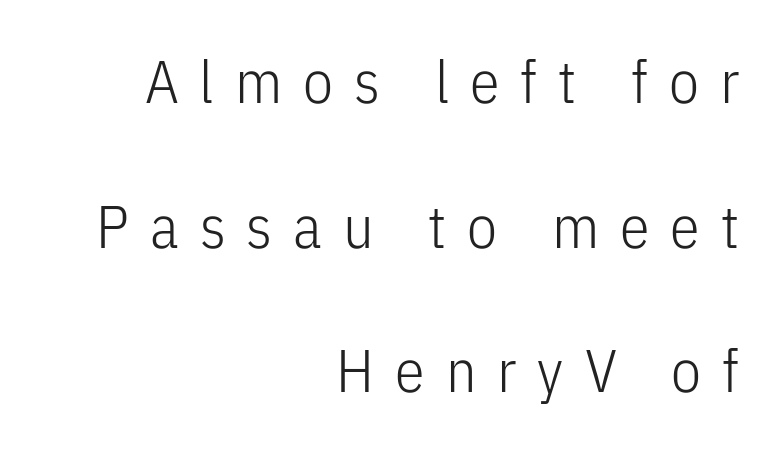
Q: Is the text bold? A: No.
Q: Is the text italic (slanted)? A: No, it is upright.
Q: Is the typeface a serif or a sans-serif typeface? A: Sans-serif.
Q: Is the text underlined? A: No.
Q: How is the paragraph aligned? A: Right-aligned.
Q: Is the spacing between letters normal or unusually wide? A: Unusually wide.
Q: Is the spacing between lines tight, normal or loose? A: Loose.
Q: Width (condensed, normal, or wide)? A: Condensed.
Q: Stroke contrast? A: Low.
Q: x-height? A: Medium.
Q: Monospaced? A: No.
